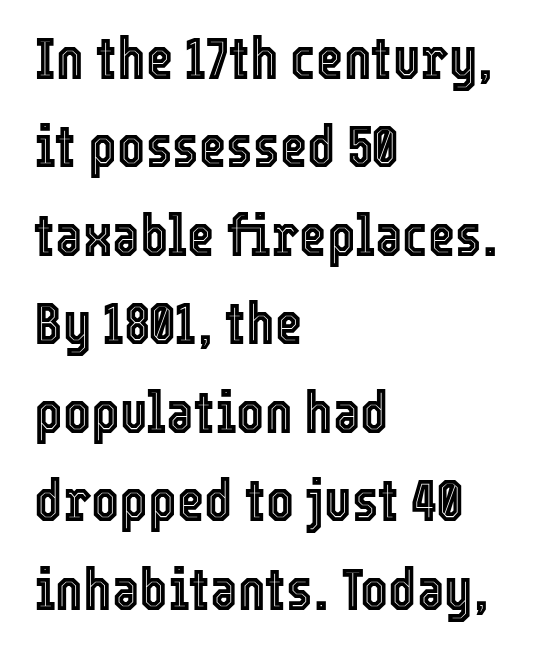
{"italic": "no", "width": "condensed", "x_height": "medium", "monospaced": "no", "underline": "no", "align": "left", "line_spacing": "normal", "line_spacing_ratio": 1.5, "letter_spacing": "normal", "letter_spacing_em": 0.0, "glyph_px": 59}
